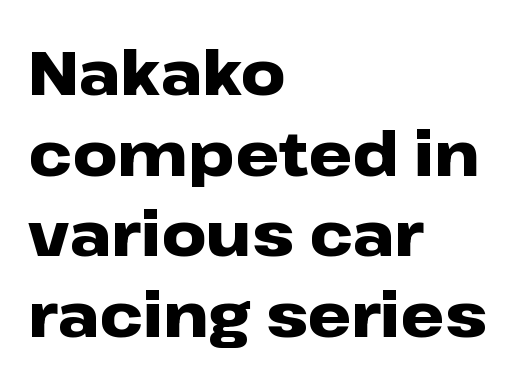
Style check: upright. The glyphs in this specimen are sans serif. Line beginnings align vertically; line endings do not. Short note: letters normally spaced. A clean baseline with only descenders dipping below it. The designer left line spacing at the default.
